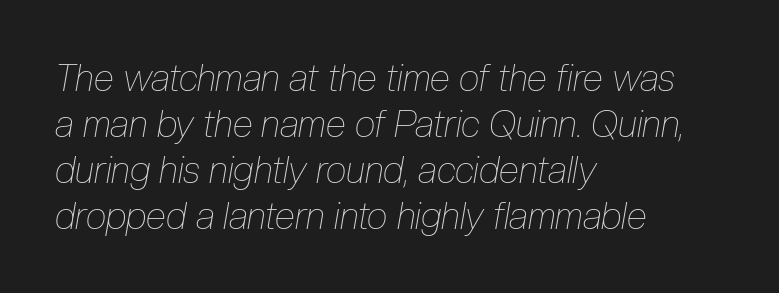
{"italic": "yes", "lean": "right", "slant_degrees": 10, "bold": "no", "weight": "thin", "width": "condensed", "stroke_contrast": "low", "x_height": "medium", "monospaced": "no", "underline": "no", "align": "left", "line_spacing_ratio": 1.24, "letter_spacing": "normal", "letter_spacing_em": 0.0, "glyph_px": 37}
